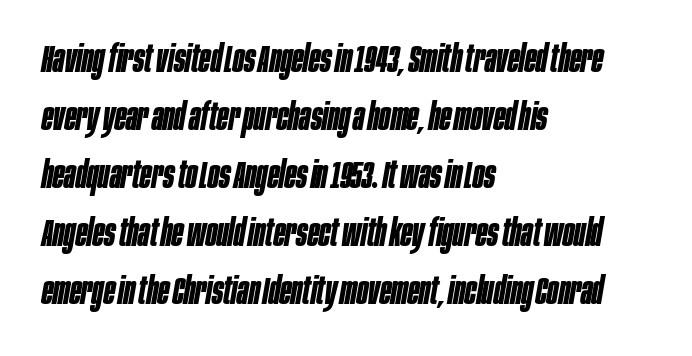
The image shows 37 px bold, condensed type, italic (leaning right); set left-aligned, normal line spacing (1.57x), normal letter spacing, not underlined; low stroke contrast and a large x-height.
